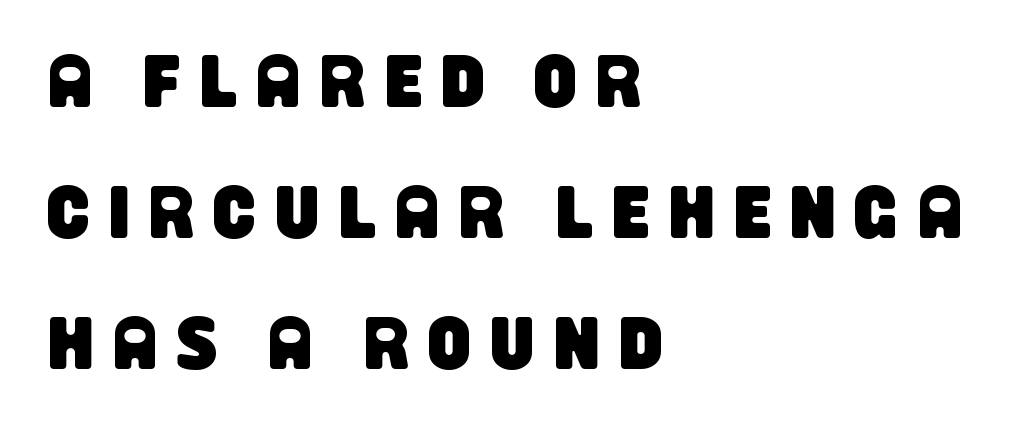
The image shows 75 px condensed sans-serif type; set left-aligned, line spacing 1.75x, unusually wide letter spacing (+0.25 em), not underlined; low stroke contrast and a large x-height.
